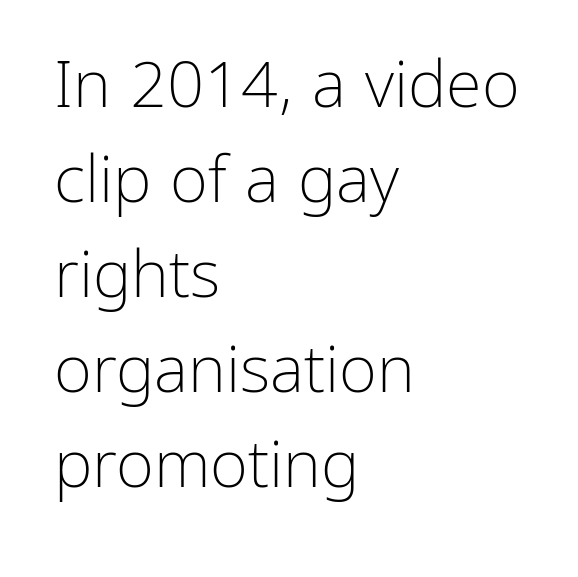
Underlining? Definitely not there. Spacing between characters is what you'd get straight out of the box. Left-aligned paragraph, ragged on the right. Vertical spacing — default. This sample has the flowing, uneven cadence of proportional lettering. It's the straight-up-and-down kind of type.
